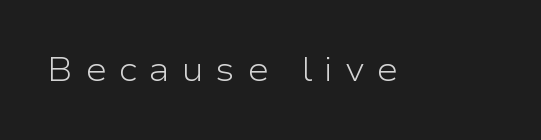
What stands out about the letter spacing? Its width — letters are far apart. The letters advance in unequal steps, a hallmark of proportional type. Regarding serifs, this sample does without them. Words float on clear page, feet unadorned. Stroke mass is kept to a normal reading level or below.
